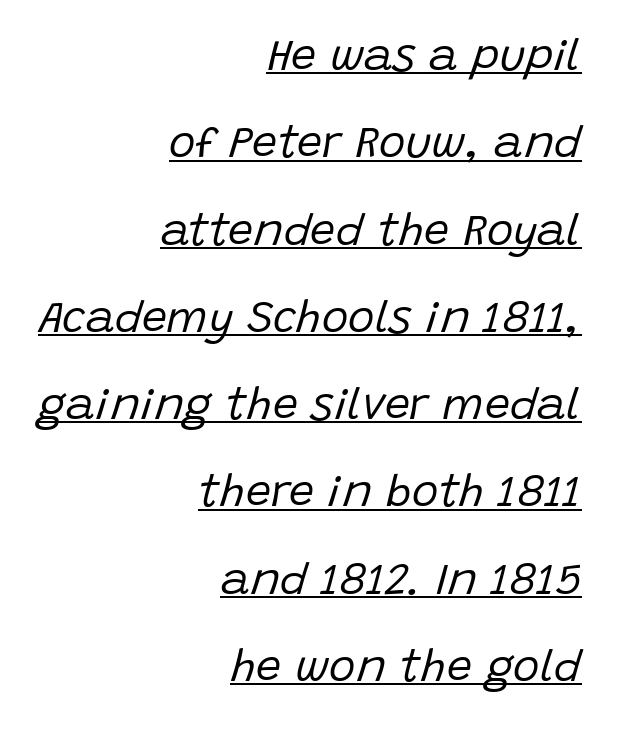
Each letter keeps its own natural width here, so spacing adapts to shape. Quick note: interline space is abundant. Quick note: underline on. The glyphs look as if they've been sheared to an angle. The typesetting does not lean heavy: it is not bold. Caption: standard tracking, unaltered.
